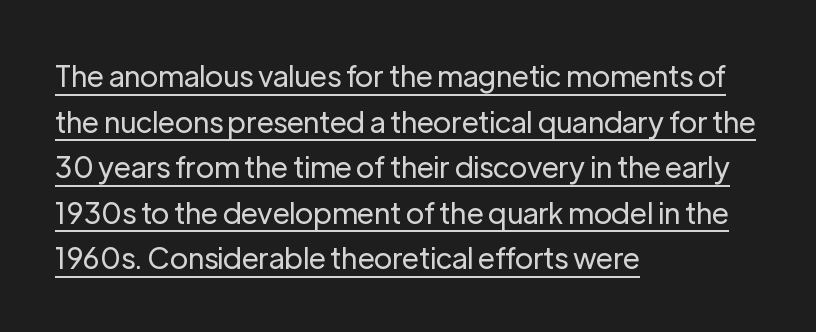
Q: Is the text bold? A: No.
Q: Is the text italic (slanted)? A: No, it is upright.
Q: Is the typeface a serif or a sans-serif typeface? A: Sans-serif.
Q: Is the text underlined? A: Yes.
Q: How is the paragraph aligned? A: Left-aligned.
Q: Is the spacing between letters normal or unusually wide? A: Normal.
Q: Is the spacing between lines tight, normal or loose? A: Normal.
Q: Width (condensed, normal, or wide)? A: Normal.
Q: Stroke contrast? A: Low.
Q: x-height? A: Medium.
Q: Monospaced? A: No.
